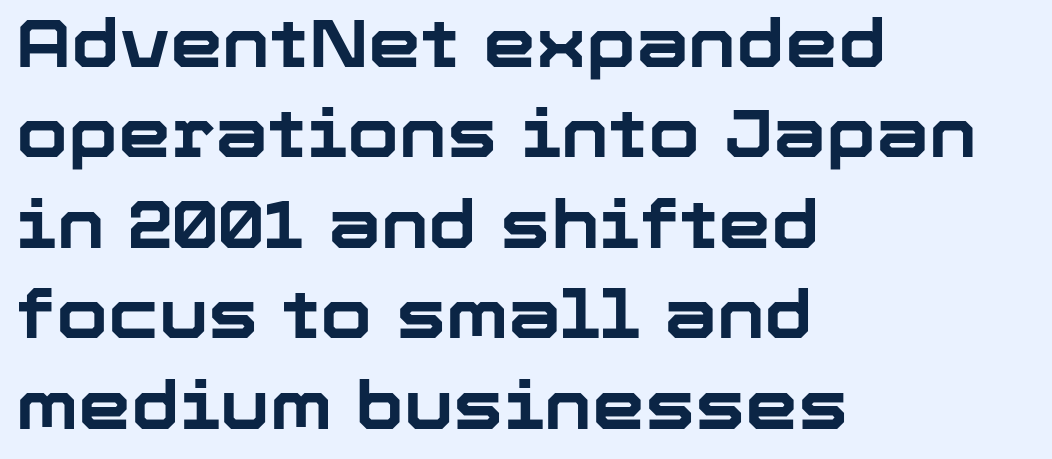
Q: Is the text bold? A: Yes.
Q: Is the text italic (slanted)? A: No, it is upright.
Q: Is the typeface a serif or a sans-serif typeface? A: Sans-serif.
Q: Is the text underlined? A: No.
Q: How is the paragraph aligned? A: Left-aligned.
Q: Is the spacing between letters normal or unusually wide? A: Normal.
Q: Is the spacing between lines tight, normal or loose? A: Normal.
Q: Width (condensed, normal, or wide)? A: Normal.
Q: Stroke contrast? A: Low.
Q: x-height? A: Medium.
Q: Monospaced? A: No.
